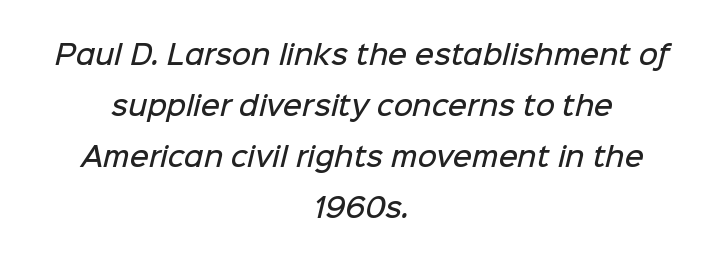
{"bold": "semi", "underline": "no", "align": "center", "line_spacing": "loose", "line_spacing_ratio": 1.96, "letter_spacing": "normal", "letter_spacing_em": 0.0, "glyph_px": 26}
